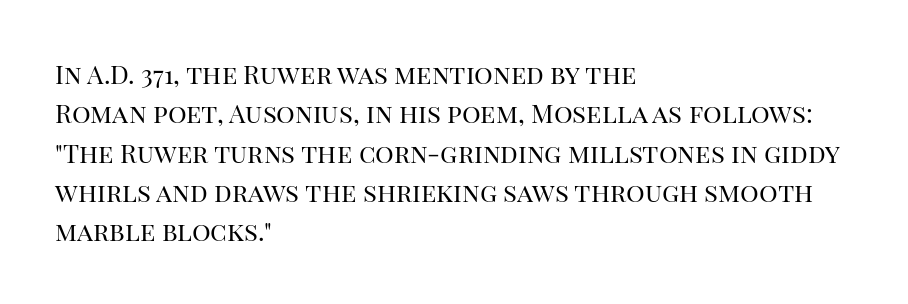
The image shows 26 px text type, upright; set left-aligned, normal line spacing (1.51x), normal letter spacing, not underlined.
